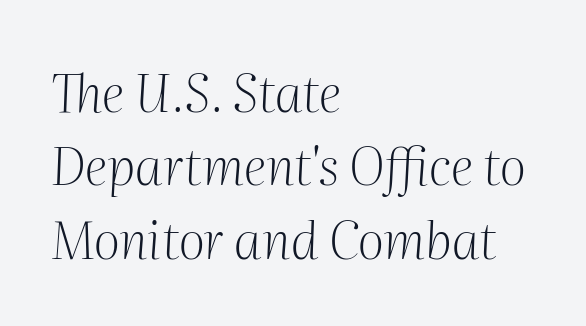
Heft: none added — not bold. The passage shown stacks its lines at a standard gap. Rendered with sloped, italic letterforms. The typesetter chose a ragged-right arrangement here. The face used here is proportionally spaced, like ordinary book or web type. This is serif lettering, the kind often seen in printed books.
